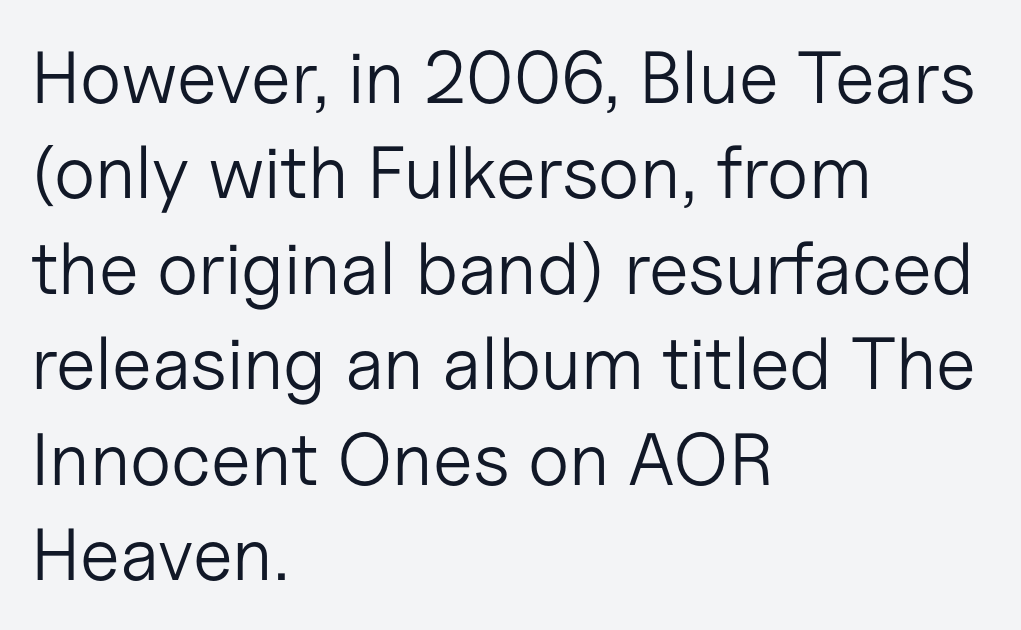
{"serif": "no", "italic": "no", "bold": "no", "weight": "light", "width": "normal", "stroke_contrast": "low", "x_height": "medium", "monospaced": "no", "underline": "no", "align": "left", "line_spacing": "normal", "line_spacing_ratio": 1.29, "letter_spacing": "normal", "letter_spacing_em": 0.0, "glyph_px": 74}
